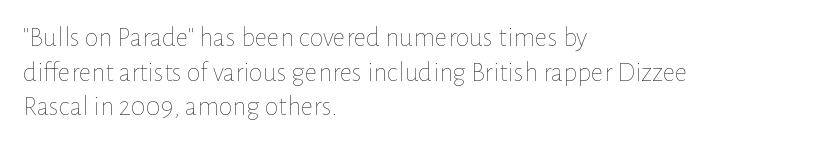
{"italic": "no", "bold": "no", "weight": "thin", "width": "normal", "stroke_contrast": "low", "x_height": "medium", "monospaced": "no", "underline": "no", "align": "left", "line_spacing_ratio": 1.24, "letter_spacing": "normal", "letter_spacing_em": 0.0, "glyph_px": 28}
